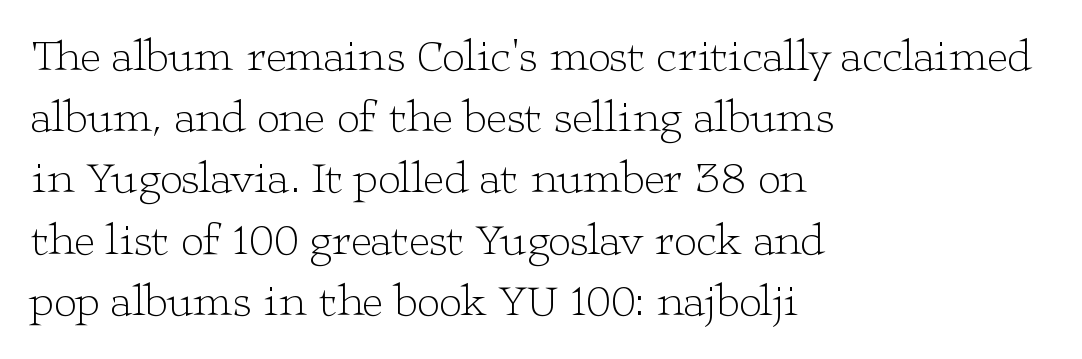
{"serif": "yes", "italic": "no", "bold": "no", "weight": "light", "width": "wide", "stroke_contrast": "low", "x_height": "medium", "monospaced": "no", "underline": "no", "align": "left", "line_spacing": "normal", "line_spacing_ratio": 1.36, "letter_spacing": "normal", "letter_spacing_em": 0.0, "glyph_px": 45}
